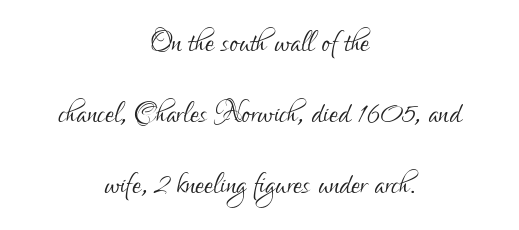
Q: Is the text bold? A: No.
Q: Is the text italic (slanted)? A: Yes.
Q: Is the typeface a serif or a sans-serif typeface? A: Sans-serif.
Q: Is the text underlined? A: No.
Q: How is the paragraph aligned? A: Centered.
Q: Is the spacing between letters normal or unusually wide? A: Normal.
Q: Width (condensed, normal, or wide)? A: Condensed.
Q: Stroke contrast? A: Low.
Q: x-height? A: Small.
Q: Monospaced? A: No.
